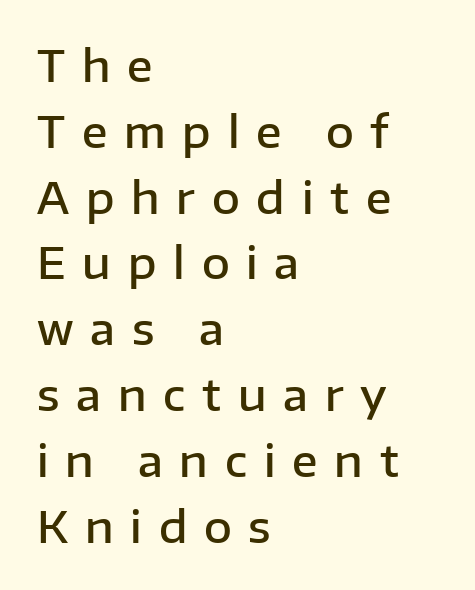
A fair bit of extra ink — the face is semibold, not bold. A typesetter would call this proportional, since set widths differ per character. A typesetter would mark this as roman, not italic. In terms of leading, this rendering sits right in the middle.
